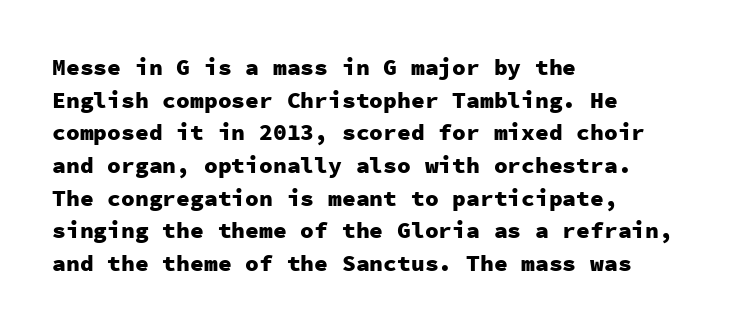
Q: Is the text bold? A: Yes.
Q: Is the text italic (slanted)? A: No, it is upright.
Q: Is the text underlined? A: No.
Q: How is the paragraph aligned? A: Left-aligned.
Q: Is the spacing between letters normal or unusually wide? A: Normal.
Q: Is the spacing between lines tight, normal or loose? A: Normal.
